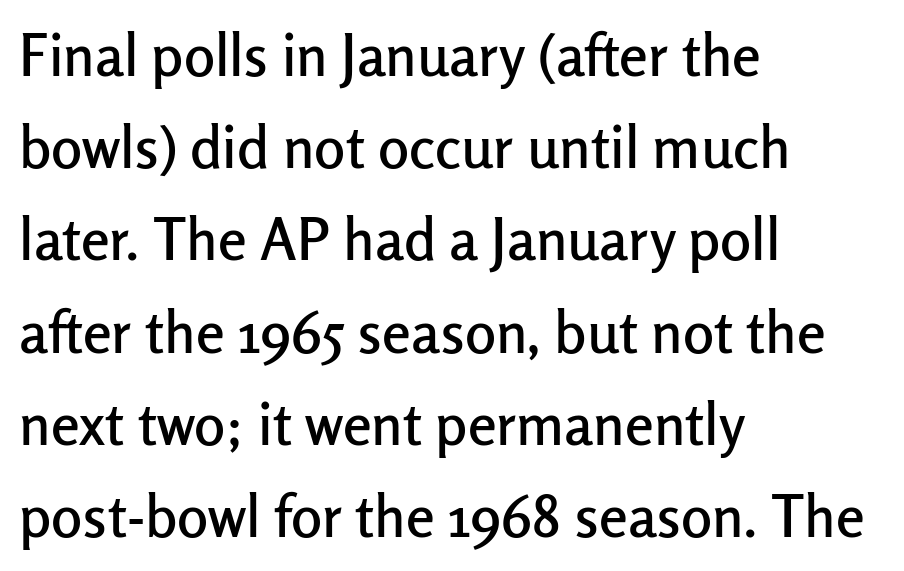
{"serif": "no", "italic": "no", "width": "normal", "stroke_contrast": "low", "x_height": "medium", "monospaced": "no", "underline": "no", "align": "left", "line_spacing": "normal", "line_spacing_ratio": 1.59, "letter_spacing": "normal", "letter_spacing_em": 0.0, "glyph_px": 58}
